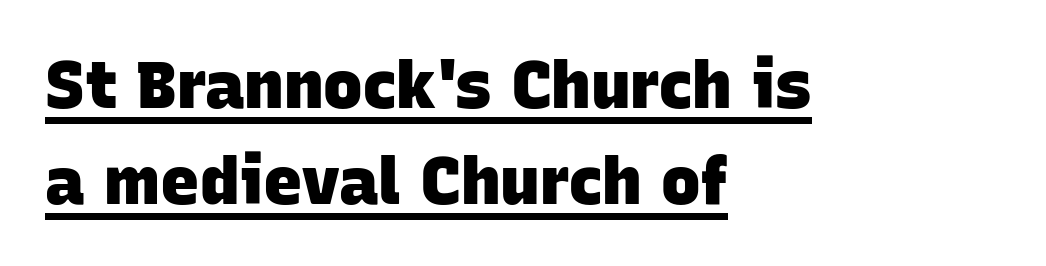
{"serif": "no", "bold": "yes", "weight": "heavy", "width": "normal", "stroke_contrast": "low", "x_height": "large", "monospaced": "no", "underline": "yes", "align": "left", "line_spacing": "normal", "line_spacing_ratio": 1.45, "letter_spacing": "normal", "letter_spacing_em": 0.0, "glyph_px": 66}
